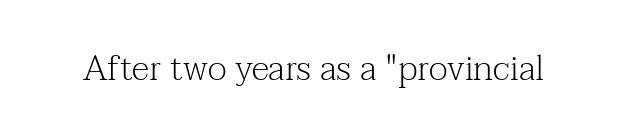
Q: Is the text bold? A: No.
Q: Is the text italic (slanted)? A: No, it is upright.
Q: Is the typeface a serif or a sans-serif typeface? A: Serif.
Q: Is the text underlined? A: No.
Q: Is the spacing between letters normal or unusually wide? A: Normal.
Q: Width (condensed, normal, or wide)? A: Normal.
Q: Stroke contrast? A: Medium.
Q: x-height? A: Medium.
Q: Monospaced? A: No.
